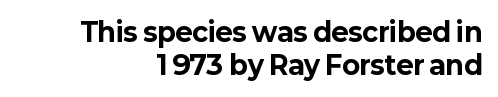
The image shows 26 px bold type, upright; set normal line spacing (1.26x), normal letter spacing, not underlined.
